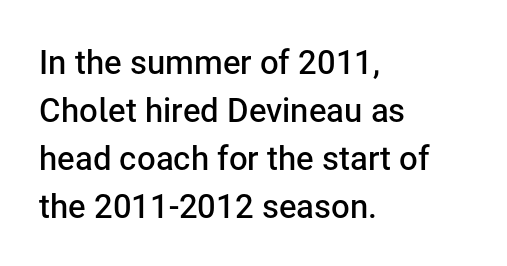
The image shows 33 px semibold sans-serif type, upright; set left-aligned, normal line spacing (1.45x), normal letter spacing, not underlined; low stroke contrast and a medium x-height.
